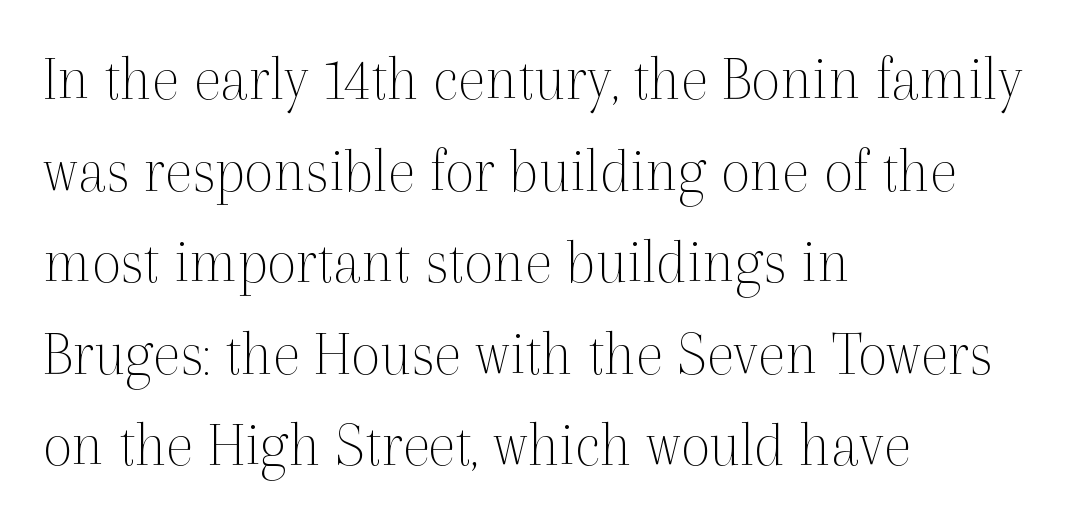
Q: Is the text bold? A: No.
Q: Is the text italic (slanted)? A: No, it is upright.
Q: Is the typeface a serif or a sans-serif typeface? A: Serif.
Q: Is the text underlined? A: No.
Q: How is the paragraph aligned? A: Left-aligned.
Q: Is the spacing between letters normal or unusually wide? A: Normal.
Q: Is the spacing between lines tight, normal or loose? A: Normal.
Q: Width (condensed, normal, or wide)? A: Normal.
Q: x-height? A: Medium.
Q: Monospaced? A: No.
